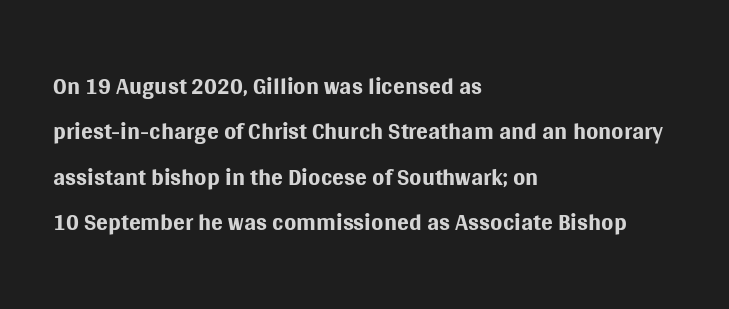
Typeset ragged right — the left edge is the straight one. Is there any slant? The stems are plumb. How are the letters spaced? Ordinarily, with no added tracking. The space beneath each line is pristine and unruled. Each letter keeps its own natural width here, so spacing adapts to shape.
